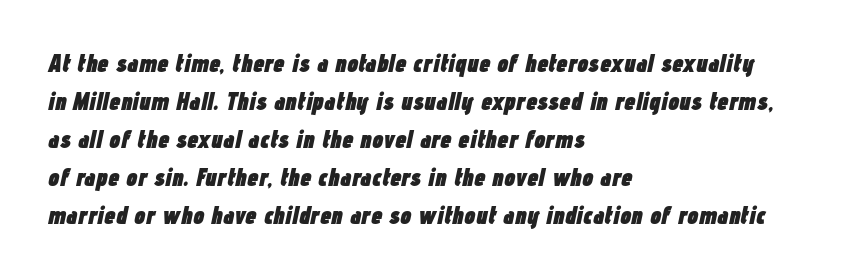
Q: Is the text bold? A: Yes.
Q: Is the text italic (slanted)? A: Yes, it leans right by about 12 degrees.
Q: Is the text underlined? A: No.
Q: How is the paragraph aligned? A: Left-aligned.
Q: Is the spacing between letters normal or unusually wide? A: Normal.
Q: Is the spacing between lines tight, normal or loose? A: Normal.
